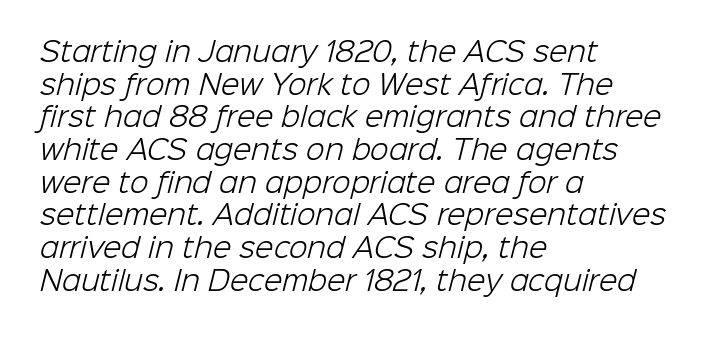
Q: Is the text bold? A: No.
Q: Is the text underlined? A: No.
Q: How is the paragraph aligned? A: Left-aligned.
Q: Is the spacing between letters normal or unusually wide? A: Normal.
